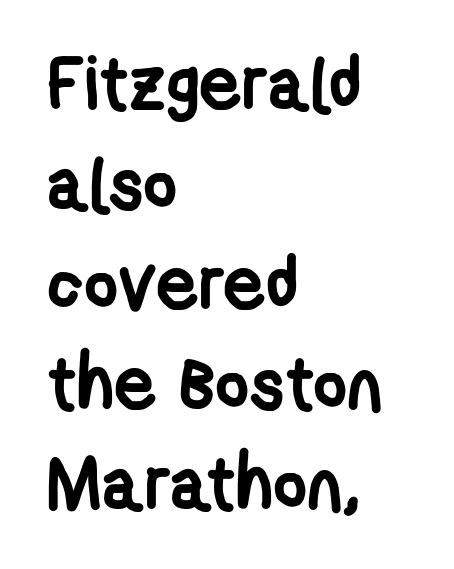
Vertical spacing — default. The string is rendered with underlining switched off. Looks like regular typesetting: each glyph gets only the width it needs. Caption: multi-line text, flush left, ragged right. Words appear dense and cohesive because spacing is normal.
